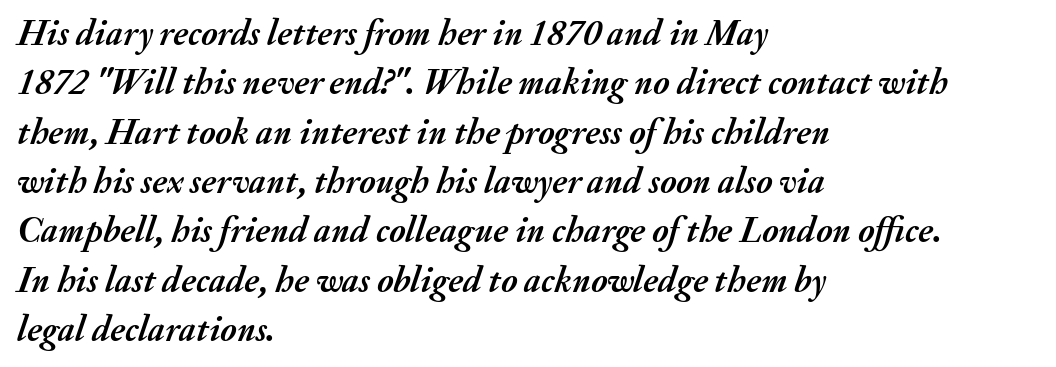
The image shows 36 px semibold type, italic (leaning right); set left-aligned, normal line spacing (1.37x), normal letter spacing, not underlined; medium stroke contrast and a small x-height.
